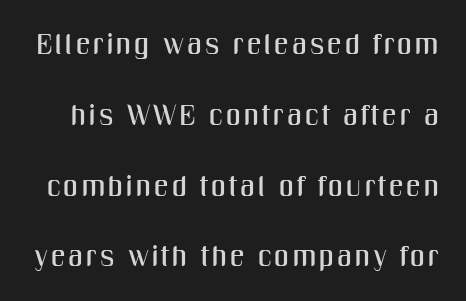
{"serif": "no", "italic": "no", "width": "condensed", "stroke_contrast": "medium", "x_height": "medium", "monospaced": "no", "underline": "no", "line_spacing": "loose", "line_spacing_ratio": 2.44, "glyph_px": 29}
